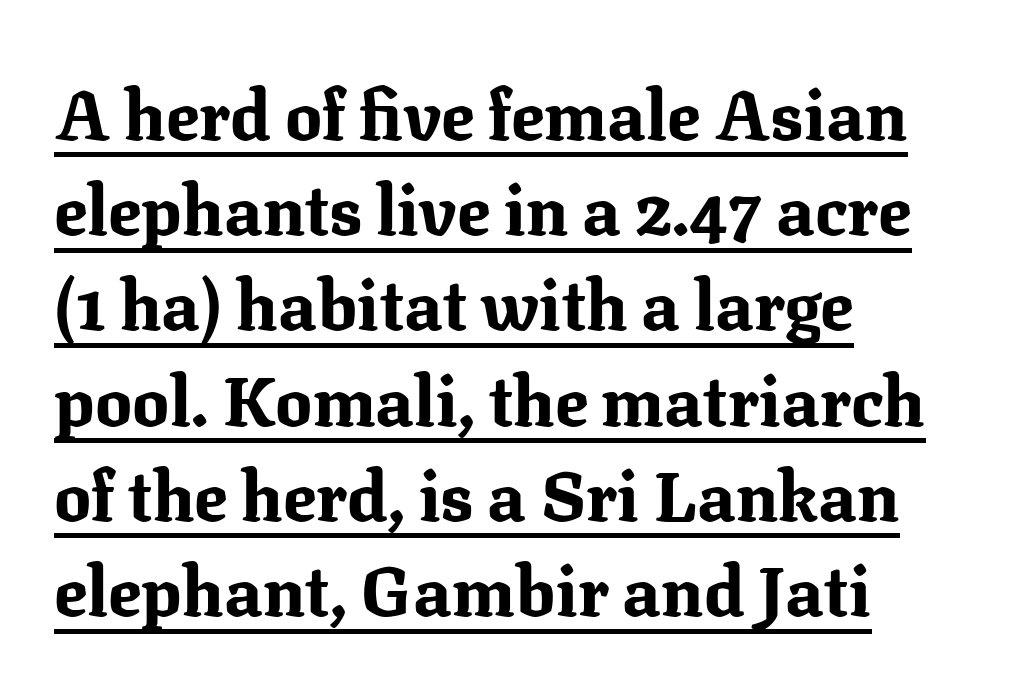
If you measured baseline to baseline, you'd find a middling distance. The string is rendered with underlining switched on. The compositor pushed each line to the left boundary. Looks like regular typesetting: each glyph gets only the width it needs. Classification — serif.
